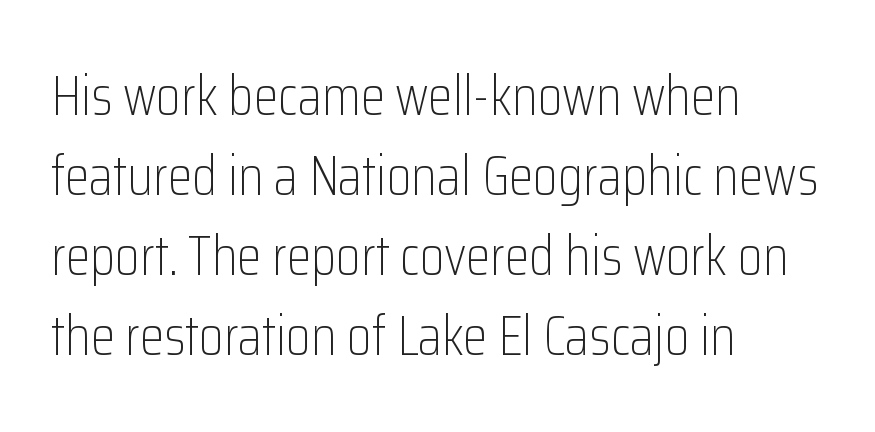
Q: Is the text bold? A: No.
Q: Is the text italic (slanted)? A: No, it is upright.
Q: Is the typeface a serif or a sans-serif typeface? A: Sans-serif.
Q: Is the text underlined? A: No.
Q: How is the paragraph aligned? A: Left-aligned.
Q: Is the spacing between letters normal or unusually wide? A: Normal.
Q: Is the spacing between lines tight, normal or loose? A: Normal.
Q: Width (condensed, normal, or wide)? A: Condensed.
Q: Stroke contrast? A: Low.
Q: x-height? A: Medium.
Q: Monospaced? A: No.
